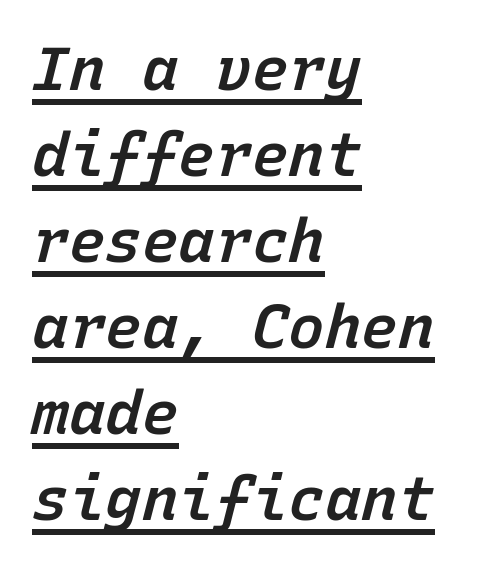
The image shows 61 px semibold type, italic (leaning right), monospaced; set left-aligned, normal line spacing (1.41x), normal letter spacing, underlined; low stroke contrast and a medium x-height.
